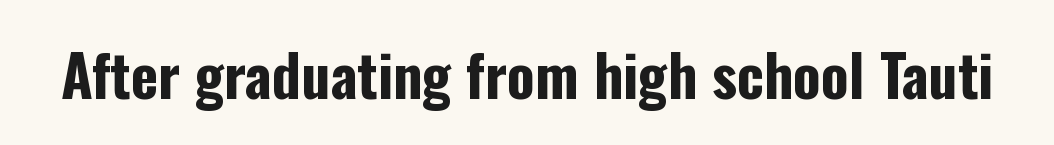
The image shows 58 px bold, condensed sans-serif type, upright; set normal letter spacing, not underlined; low stroke contrast and a medium x-height.
